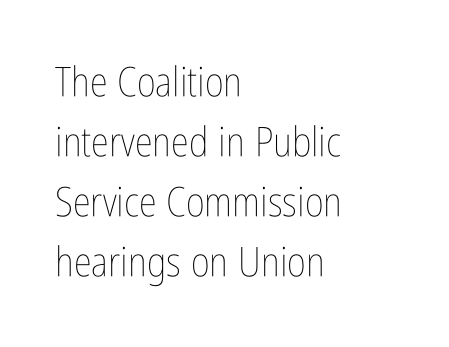
The image shows 41 px thin, condensed type, upright; set left-aligned, normal line spacing (1.46x), normal letter spacing, not underlined; low stroke contrast and a medium x-height.
